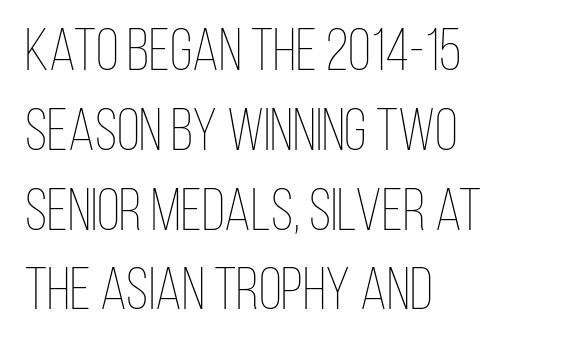
{"italic": "no", "bold": "no", "weight": "thin", "width": "condensed", "stroke_contrast": "low", "x_height": "large", "monospaced": "no", "underline": "no", "align": "left", "line_spacing": "normal", "line_spacing_ratio": 1.33, "letter_spacing": "normal", "letter_spacing_em": 0.0, "glyph_px": 60}
